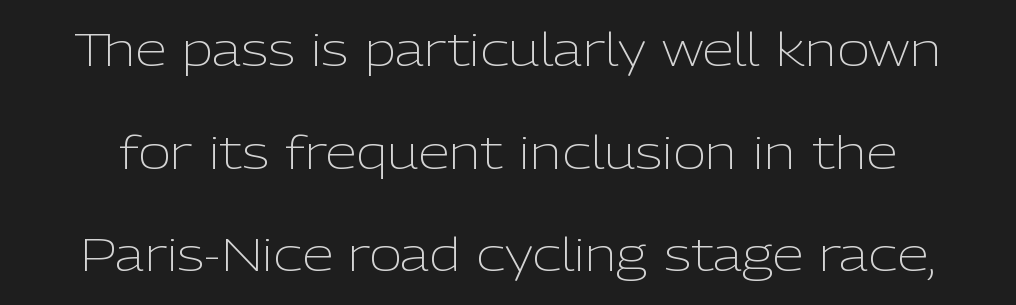
Q: Is the text bold? A: No.
Q: Is the text italic (slanted)? A: No, it is upright.
Q: Is the typeface a serif or a sans-serif typeface? A: Sans-serif.
Q: Is the text underlined? A: No.
Q: Is the spacing between letters normal or unusually wide? A: Normal.
Q: Is the spacing between lines tight, normal or loose? A: Loose.
Q: Width (condensed, normal, or wide)? A: Normal.
Q: Stroke contrast? A: Low.
Q: x-height? A: Medium.
Q: Monospaced? A: No.
